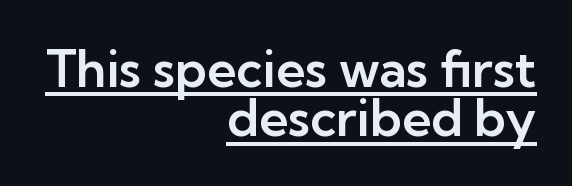
Line ends are locked; line starts wander. Is this a fixed-width face? No — the glyphs have proportional, varying widths. Standard letterfit; no display-style spreading of the glyphs. The specimen reads as upright at a glance.
